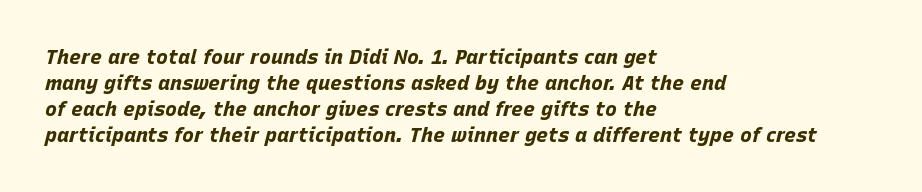
These lines sit exactly where default settings would place them. This sample uses plain, unmodified letter spacing. Does the weight exceed regular? Yes, all the way to bold. The strip under each line holds only bare page.
